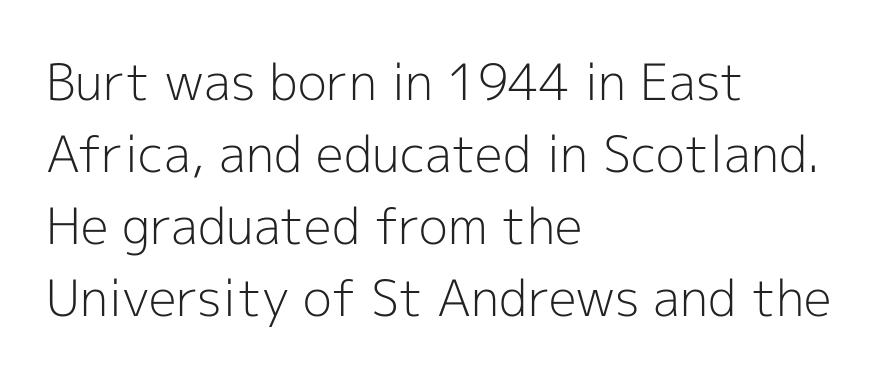
{"serif": "no", "italic": "no", "bold": "no", "weight": "light", "width": "normal", "x_height": "medium", "monospaced": "no", "underline": "no", "align": "left", "line_spacing": "normal", "line_spacing_ratio": 1.44, "letter_spacing": "normal", "letter_spacing_em": 0.0, "glyph_px": 50}
